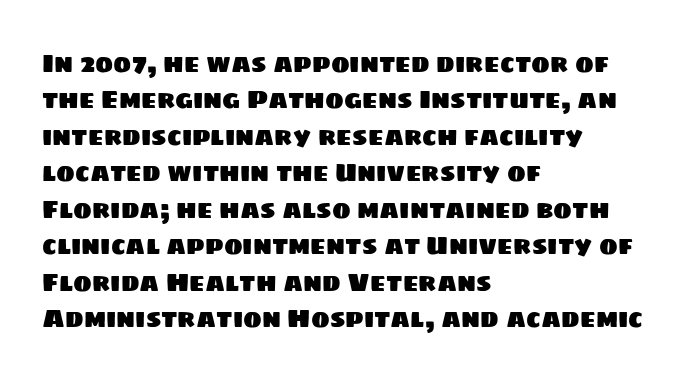
{"underline": "no", "align": "left", "line_spacing": "normal", "line_spacing_ratio": 1.46, "letter_spacing": "normal", "letter_spacing_em": 0.0, "glyph_px": 25}
